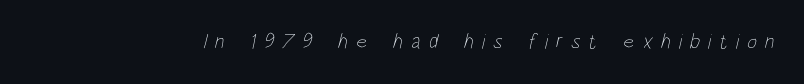
Q: Is the text bold? A: No.
Q: Is the text underlined? A: No.
Q: Is the spacing between letters normal or unusually wide? A: Unusually wide.
